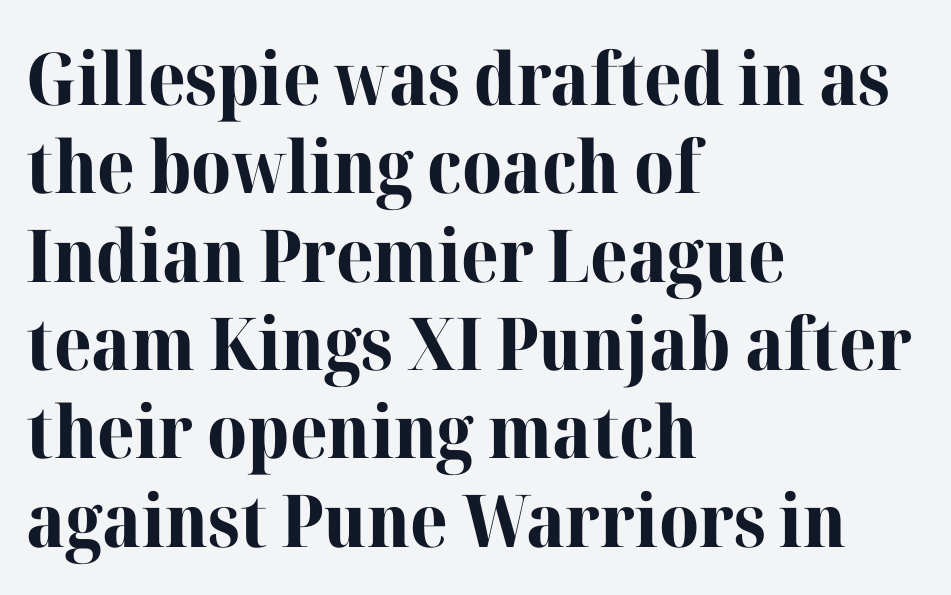
{"serif": "yes", "italic": "no", "bold": "yes", "weight": "bold", "width": "normal", "stroke_contrast": "high", "x_height": "medium", "monospaced": "no", "underline": "no", "align": "left", "line_spacing_ratio": 1.21, "letter_spacing": "normal", "letter_spacing_em": 0.0, "glyph_px": 73}
